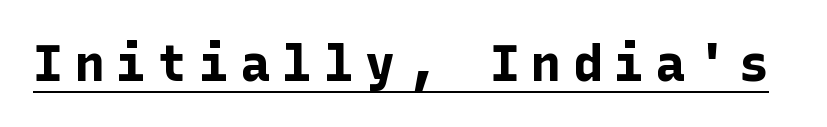
The image shows 50 px bold sans-serif type, upright; set unusually wide letter spacing (+0.23 em), underlined; low stroke contrast and a medium x-height.
